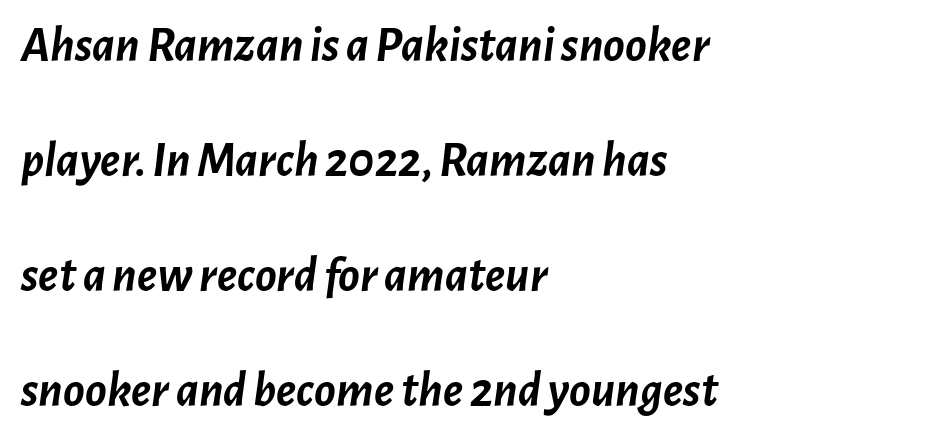
{"italic": "yes", "lean": "right", "slant_degrees": 7, "bold": "yes", "weight": "semibold", "width": "normal", "stroke_contrast": "low", "x_height": "medium", "monospaced": "no", "underline": "no", "align": "left", "line_spacing": "loose", "line_spacing_ratio": 2.3, "letter_spacing": "normal", "letter_spacing_em": 0.0, "glyph_px": 50}
